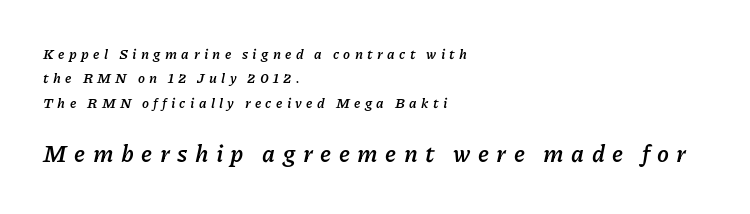
The image shows 24 px bold type, italic (leaning right); set left-aligned, line spacing 1.74x, unusually wide letter spacing (+0.31 em), not underlined; the second (bottom) block is 1.71x larger.
